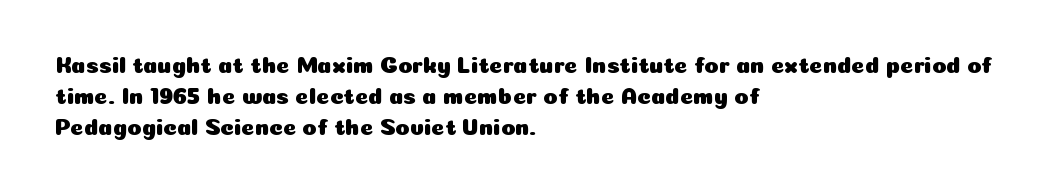
The image shows 23 px text type, upright; set left-aligned, normal line spacing (1.35x), normal letter spacing, not underlined.
